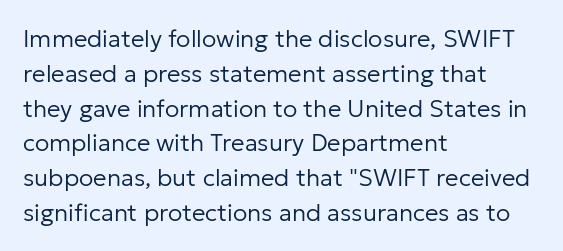
Q: Is the text bold? A: No.
Q: Is the text italic (slanted)? A: No, it is upright.
Q: Is the text underlined? A: No.
Q: How is the paragraph aligned? A: Left-aligned.
Q: Is the spacing between letters normal or unusually wide? A: Normal.
Q: Is the spacing between lines tight, normal or loose? A: Normal.
